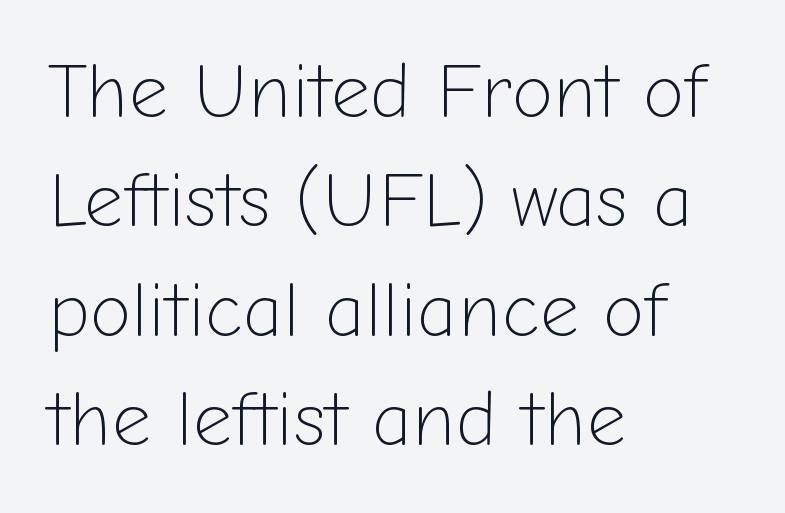
{"serif": "no", "italic": "no", "bold": "no", "weight": "light", "width": "normal", "stroke_contrast": "low", "x_height": "medium", "monospaced": "no", "underline": "no", "align": "left", "line_spacing": "normal", "line_spacing_ratio": 1.44, "letter_spacing": "normal", "letter_spacing_em": 0.0, "glyph_px": 76}
